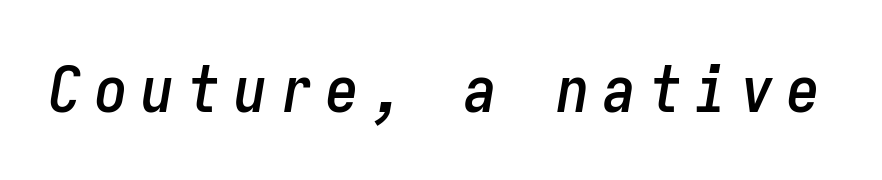
{"italic": "yes", "lean": "right", "slant_degrees": 9, "width": "condensed", "stroke_contrast": "low", "x_height": "medium", "monospaced": "yes", "underline": "no", "letter_spacing": "wide", "letter_spacing_em": 0.21, "glyph_px": 65}
